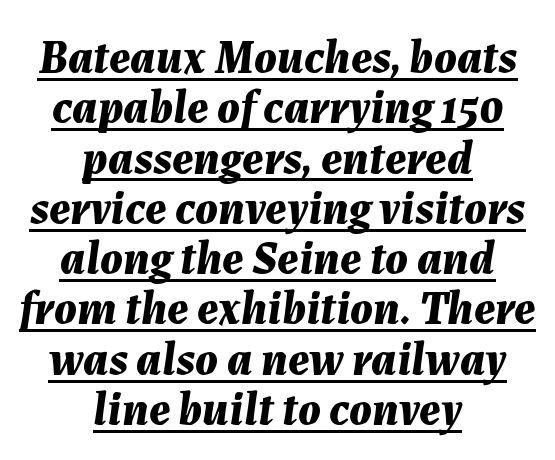
{"italic": "yes", "lean": "right", "slant_degrees": 7, "bold": "yes", "weight": "bold", "width": "normal", "stroke_contrast": "medium", "x_height": "medium", "monospaced": "no", "underline": "yes", "align": "center", "line_spacing": "tight", "line_spacing_ratio": 1.07, "letter_spacing": "normal", "letter_spacing_em": 0.0, "glyph_px": 47}
